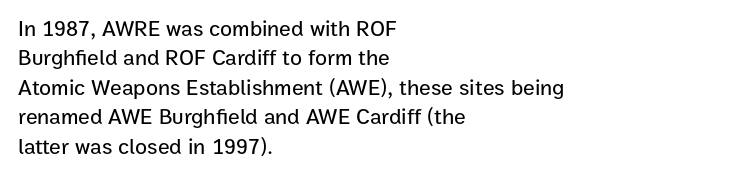
Q: Is the text italic (slanted)? A: No, it is upright.
Q: Is the text underlined? A: No.
Q: How is the paragraph aligned? A: Left-aligned.
Q: Is the spacing between letters normal or unusually wide? A: Normal.
Q: Is the spacing between lines tight, normal or loose? A: Normal.
